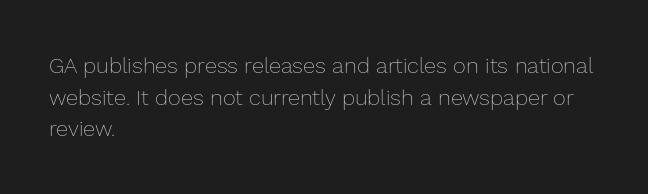
The image shows 22 px text type, upright; set left-aligned, normal line spacing (1.44x), normal letter spacing, not underlined.
